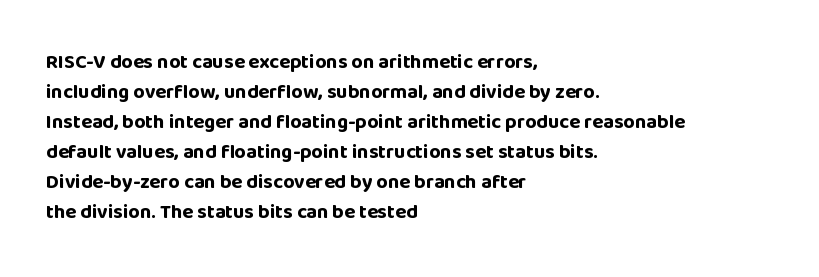
Q: Is the text bold? A: Yes.
Q: Is the text italic (slanted)? A: No, it is upright.
Q: Is the text underlined? A: No.
Q: How is the paragraph aligned? A: Left-aligned.
Q: Is the spacing between letters normal or unusually wide? A: Normal.
Q: Is the spacing between lines tight, normal or loose? A: Normal.
